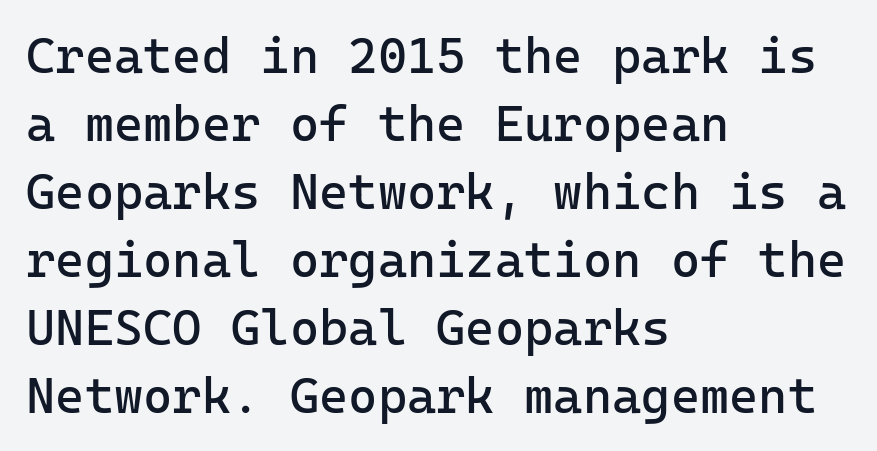
{"serif": "no", "italic": "no", "bold": "no", "weight": "regular", "width": "normal", "stroke_contrast": "low", "x_height": "medium", "monospaced": "yes", "underline": "no", "align": "left", "line_spacing": "normal", "line_spacing_ratio": 1.36, "letter_spacing": "normal", "letter_spacing_em": 0.0, "glyph_px": 50}
